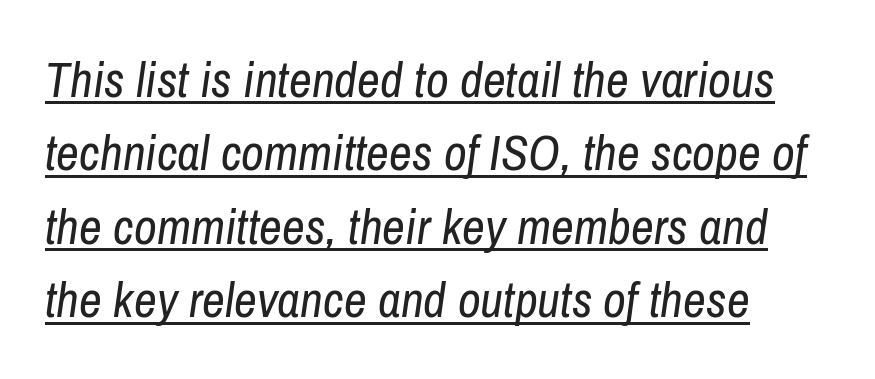
The image shows 50 px regular-weight, condensed type, italic (leaning right); set left-aligned, normal line spacing (1.47x), normal letter spacing, underlined; low stroke contrast and a medium x-height.
